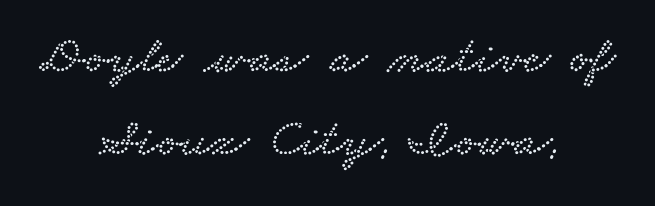
There is no visible air inserted between adjacent glyphs. The designer left line spacing at the default. The compositor balanced each line on the midline. The gap between lines stays unmarked. Is this a fixed-width face? No — the glyphs have proportional, varying widths.
